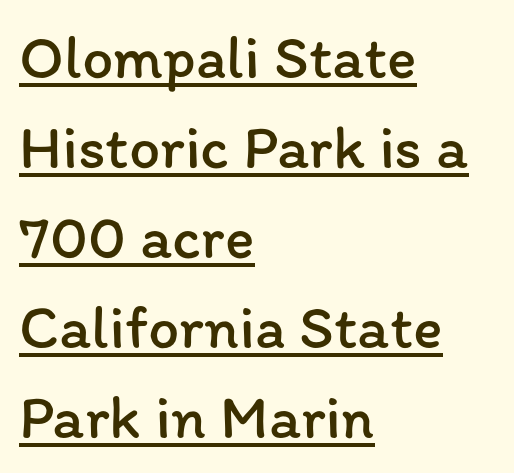
Is the type heavy? It reads as light-to-regular instead. Looks like regular typesetting: each glyph gets only the width it needs. The compositor pushed each line to the left boundary. A baseline rule has been typeset under these characters.
